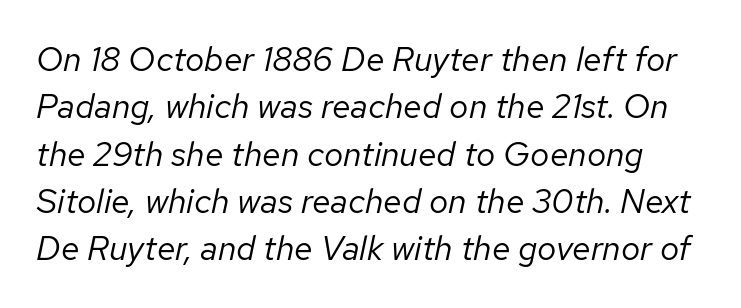
An italicized treatment has been applied to the whole sample. The strip under each line holds only bare page. Here the designer chose a conventional face with non-uniform glyph widths. Weight class: somewhere from thin through regular. The horizontal fit of the characters is conventional and even.
